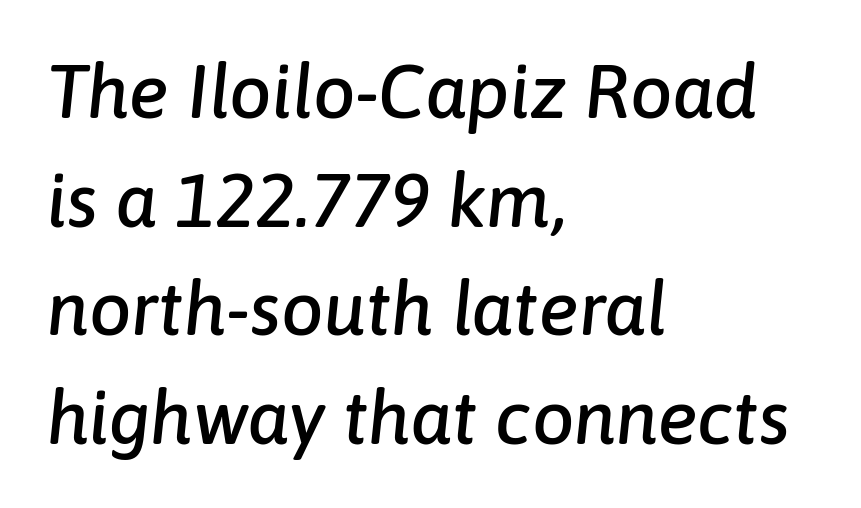
Letter spacing: default. When letters slant like this, we call the style italic. Notice how descenders clear the ascenders below comfortably — that's standard leading. Each line starts at the same left margin while the right side varies. Letters rest on an invisible, unmarked baseline.
